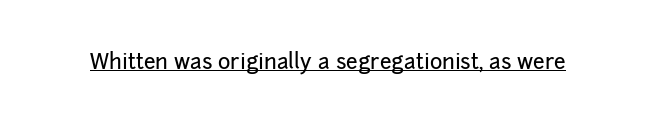
Q: Is the text italic (slanted)? A: No, it is upright.
Q: Is the text underlined? A: Yes.
Q: Is the spacing between letters normal or unusually wide? A: Normal.
